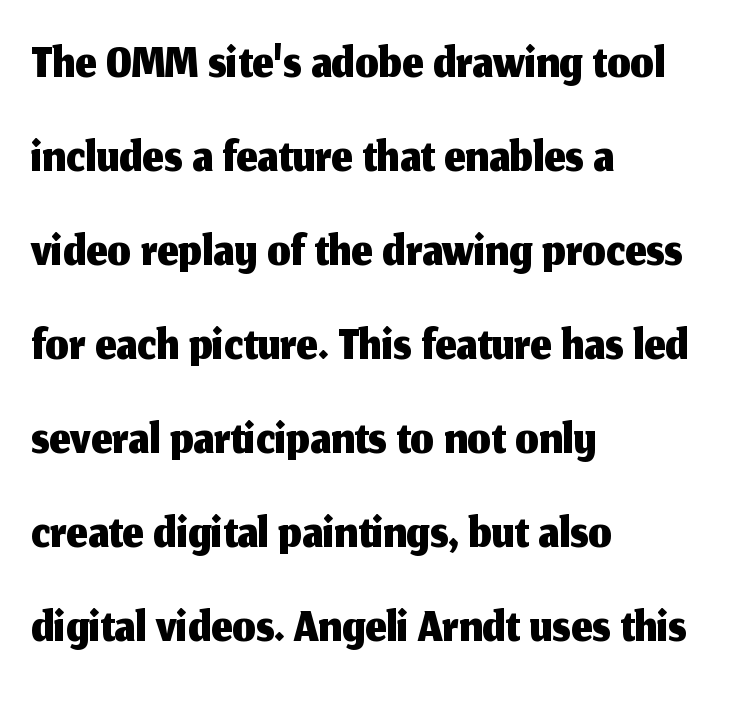
{"serif": "no", "italic": "no", "width": "normal", "stroke_contrast": "medium", "x_height": "medium", "monospaced": "no", "underline": "no", "align": "left", "line_spacing": "normal", "line_spacing_ratio": 1.27, "letter_spacing": "normal", "letter_spacing_em": 0.0, "glyph_px": 74}
